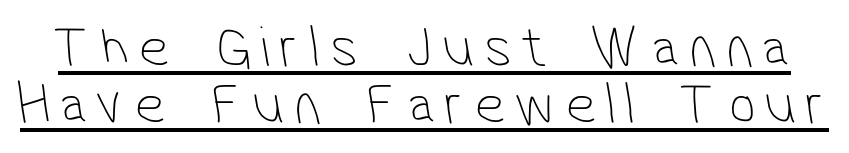
Look at the bottom of the vertical strokes: they stop flat, with no serifs. Unbolded letterforms with no extra heft. You could not count columns in this text — the font is proportionally spaced. The typesetter has applied underlining to the passage shown. The line-height multiplier appears low, near solid setting.
